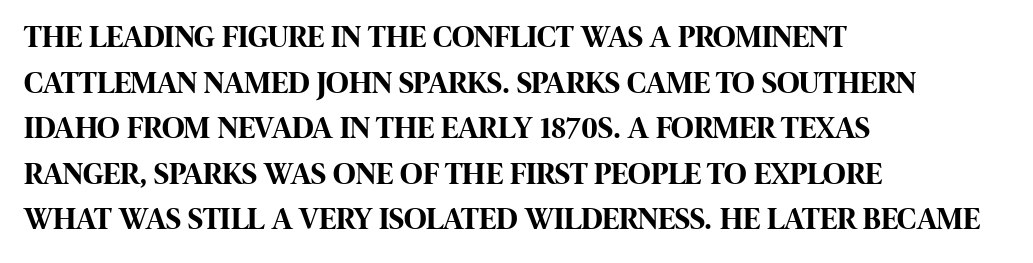
Leading matches the norm, producing a regular column. Think of a printed novel: that variable character pitch is what you see here. Is this a sans? Yes — the strokes have no serifs. Style check: upright. This rendering features lettering with no underline.
